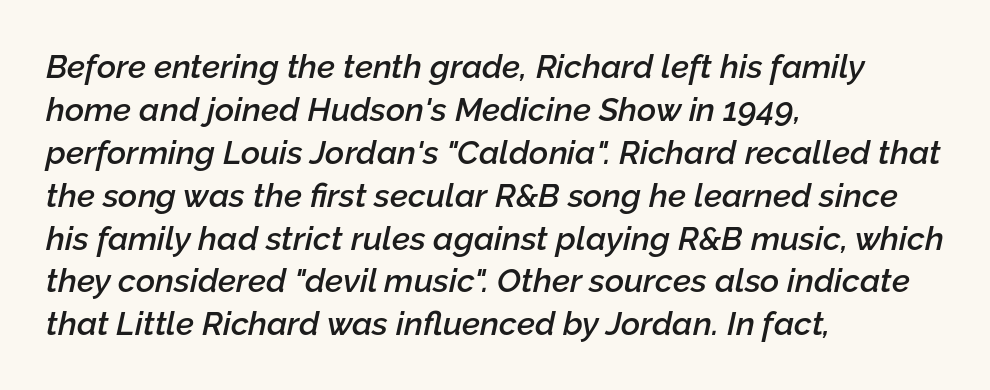
{"italic": "yes", "lean": "right", "slant_degrees": 12, "bold": "semi", "weight": "semibold", "width": "normal", "stroke_contrast": "low", "x_height": "medium", "monospaced": "no", "underline": "no", "align": "left", "line_spacing": "normal", "line_spacing_ratio": 1.3, "letter_spacing": "normal", "letter_spacing_em": 0.0, "glyph_px": 33}
